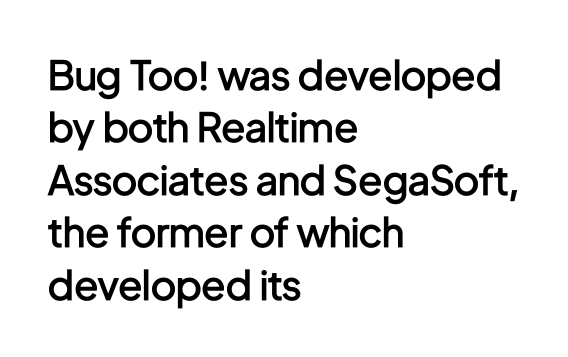
Here the glyphs are tracked normally, forming tight word shapes. The font is running at a semibold setting, under full bold. Does the lettering tilt? It doesn't — this is upright. Leading: standard. This sample is left-justified, so line endings fall wherever the words run out.
